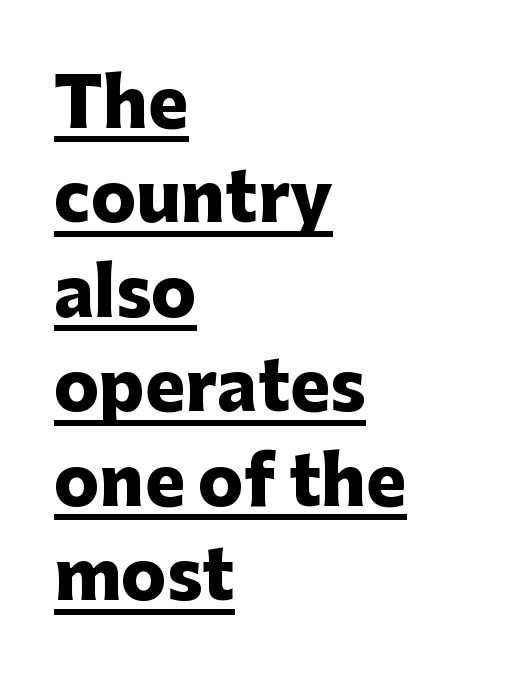
Spacing verdict: proportional, widths tailored to each character. You'd pick this weight for a headline — it's a proper bold. If you measured baseline to baseline, you'd find a middling distance. Nope, not italic — everything's standing straight.
